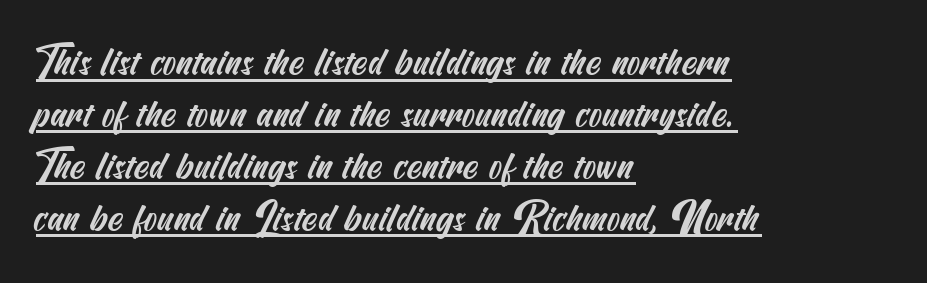
What decoration does the sample have? An underline. Leading: standard. Grotesque or geometric, the face here clearly has no serifs. Line starts are locked; line ends wander.
